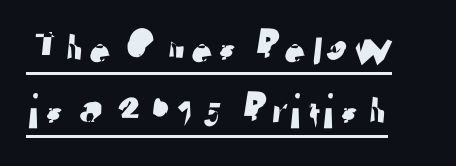
{"serif": "no", "width": "normal", "stroke_contrast": "low", "x_height": "medium", "monospaced": "no", "underline": "yes", "align": "left", "line_spacing": "normal", "line_spacing_ratio": 1.26, "letter_spacing": "normal", "letter_spacing_em": 0.0, "glyph_px": 50}
